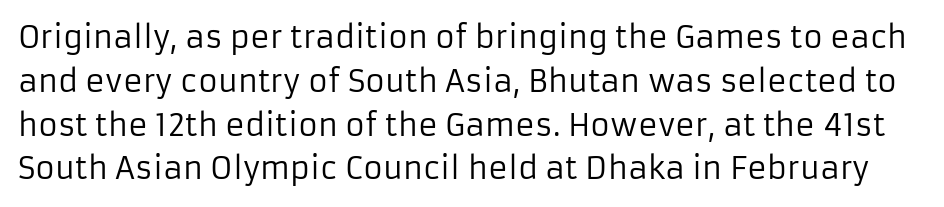
{"serif": "no", "italic": "no", "bold": "no", "weight": "regular", "width": "normal", "stroke_contrast": "low", "x_height": "medium", "monospaced": "no", "underline": "no", "line_spacing": "normal", "line_spacing_ratio": 1.46, "letter_spacing": "normal", "letter_spacing_em": 0.0, "glyph_px": 30}
